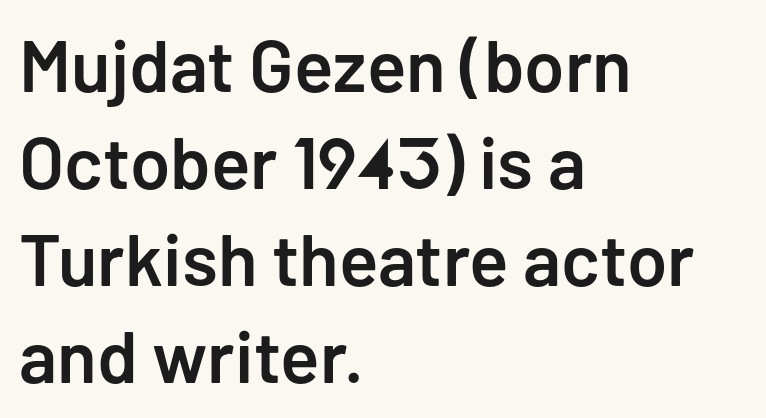
{"serif": "no", "italic": "no", "bold": "semi", "weight": "semibold", "width": "normal", "stroke_contrast": "low", "x_height": "medium", "monospaced": "no", "underline": "no", "align": "left", "line_spacing": "normal", "line_spacing_ratio": 1.33, "letter_spacing": "normal", "letter_spacing_em": 0.0, "glyph_px": 73}
